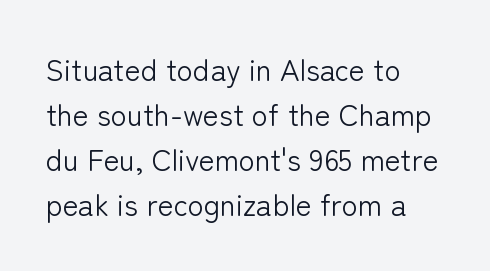
The weight would be labelled regular, book, light, or lighter still. Font category for this specimen: sans-serif. These lines are rendered in a variable-pitch font. Is the letter spacing exaggerated? No — it looks like the ordinary default.
